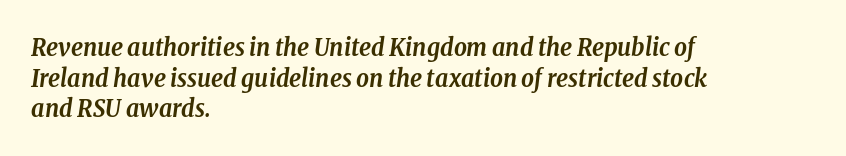
One-word summary of the alignment: left. Short note: letters normally spaced. Strong, thick strokes mark this as bold type. The axis of the letterforms is tilted away from vertical.
